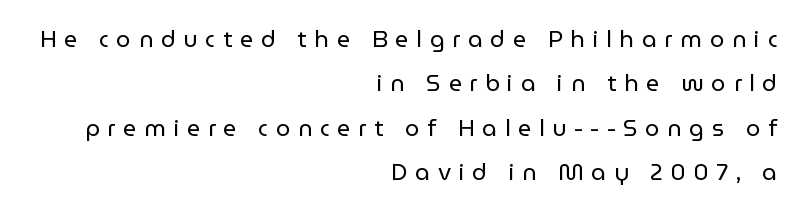
{"italic": "no", "bold": "no", "underline": "no", "align": "right", "line_spacing": "loose", "line_spacing_ratio": 1.93, "letter_spacing": "wide", "letter_spacing_em": 0.34, "glyph_px": 23}
